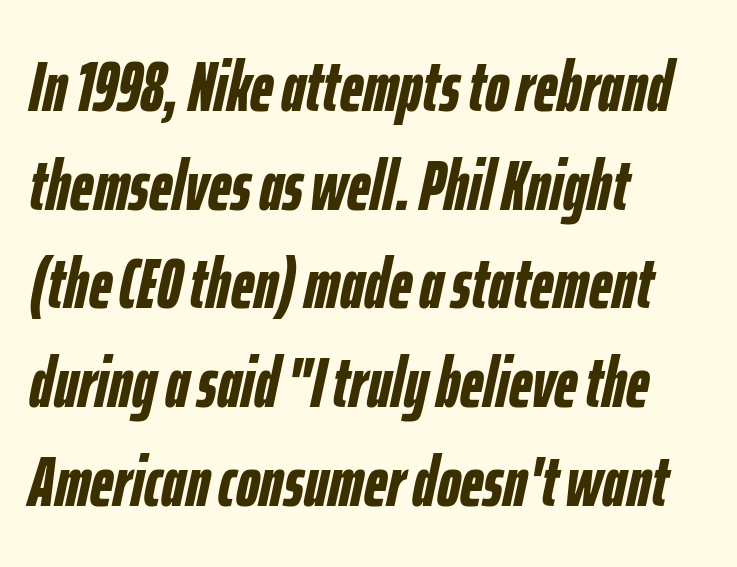
{"italic": "yes", "lean": "right", "slant_degrees": 12, "bold": "yes", "weight": "semibold", "width": "condensed", "stroke_contrast": "low", "x_height": "medium", "monospaced": "no", "underline": "no", "align": "left", "line_spacing": "normal", "line_spacing_ratio": 1.37, "letter_spacing": "normal", "letter_spacing_em": 0.0, "glyph_px": 72}
